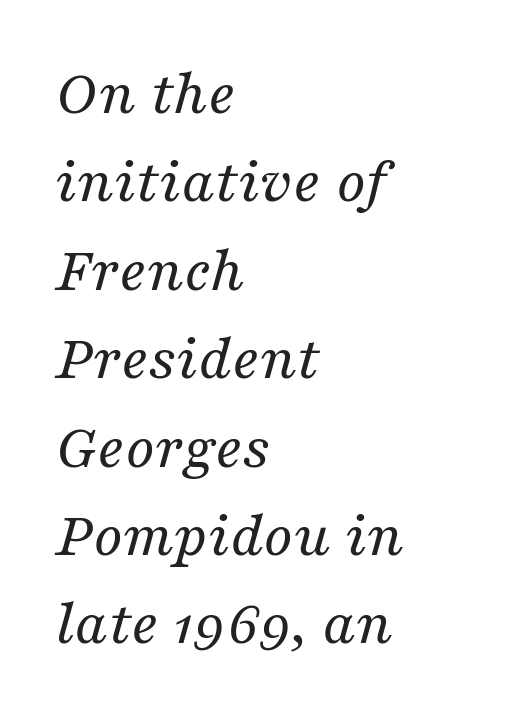
The image shows 65 px regular-weight serif type, italic (leaning right); set left-aligned, normal line spacing (1.36x), normal letter spacing, not underlined; medium stroke contrast and a medium x-height.
